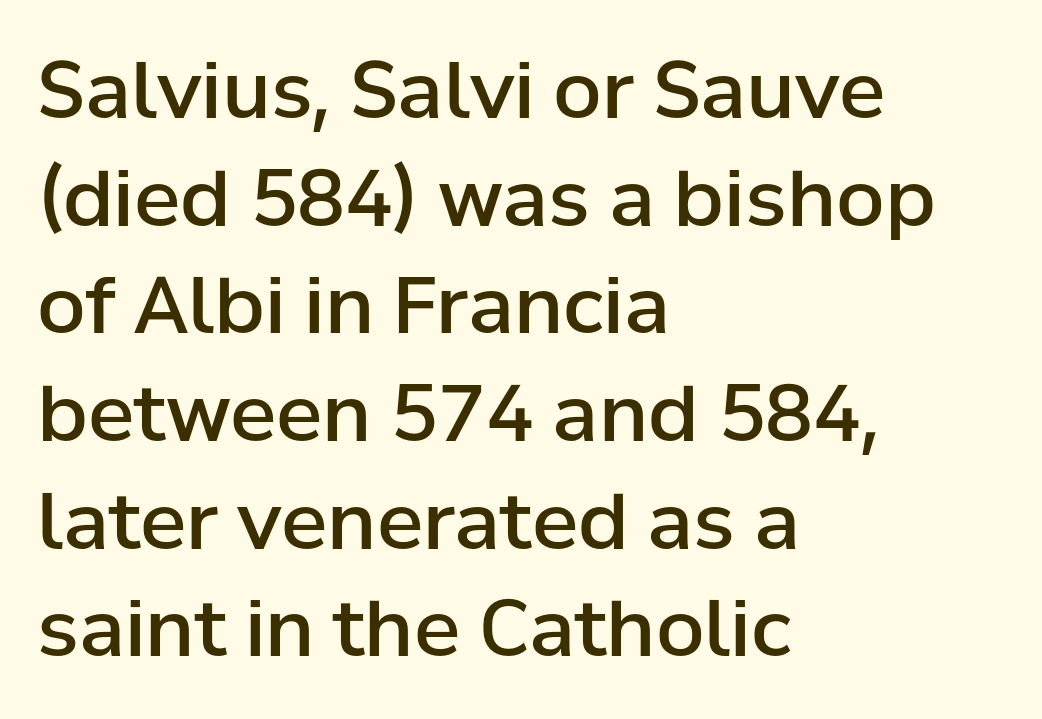
Q: Is the text bold? A: Semi-bold.
Q: Is the text italic (slanted)? A: No, it is upright.
Q: Is the typeface a serif or a sans-serif typeface? A: Sans-serif.
Q: Is the text underlined? A: No.
Q: How is the paragraph aligned? A: Left-aligned.
Q: Is the spacing between letters normal or unusually wide? A: Normal.
Q: Is the spacing between lines tight, normal or loose? A: Normal.
Q: Width (condensed, normal, or wide)? A: Normal.
Q: Stroke contrast? A: Low.
Q: x-height? A: Medium.
Q: Monospaced? A: No.
